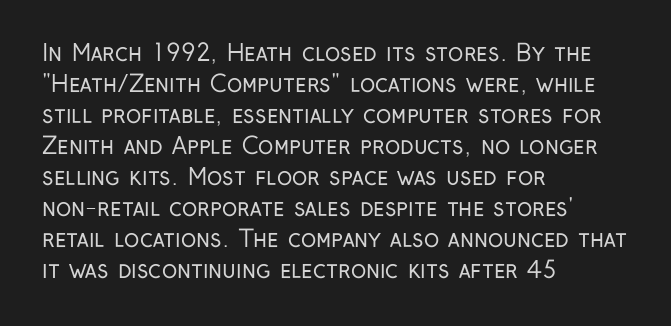
Posture: upright roman. The ragged edge is on the right, which tells us the setting is flush left. Reading down the column, the eye jumps a familiar distance to each next line. The specimen omits any rule beneath the text block's lines. The face looks like a standard text weight, possibly lighter.
